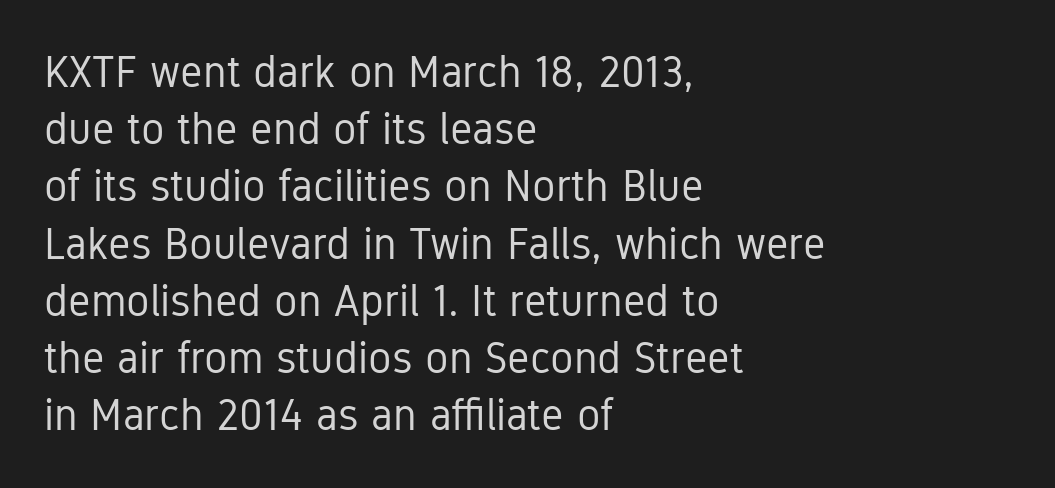
The image shows 44 px regular-weight, condensed sans-serif type, upright; set left-aligned, normal line spacing (1.3x), normal letter spacing, not underlined; low stroke contrast and a medium x-height.
